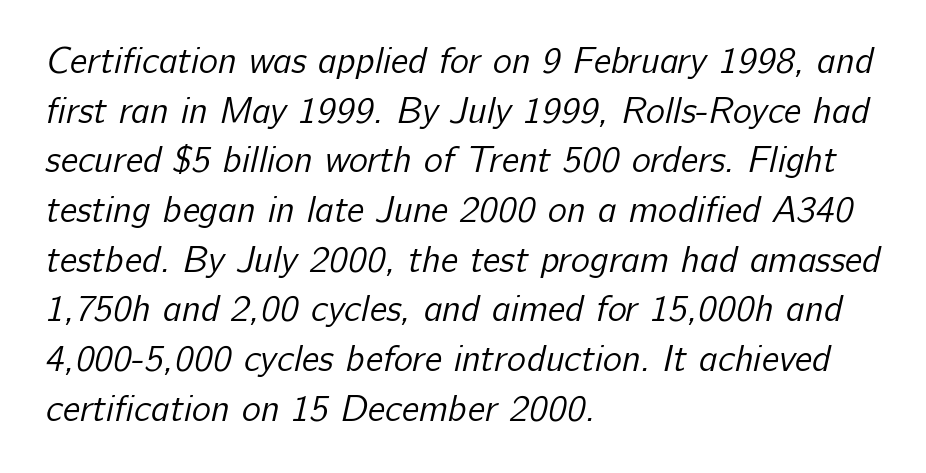
Q: Is the text bold? A: No.
Q: Is the typeface a serif or a sans-serif typeface? A: Sans-serif.
Q: Is the text underlined? A: No.
Q: How is the paragraph aligned? A: Left-aligned.
Q: Is the spacing between letters normal or unusually wide? A: Normal.
Q: Is the spacing between lines tight, normal or loose? A: Normal.
Q: Width (condensed, normal, or wide)? A: Normal.
Q: Stroke contrast? A: Low.
Q: x-height? A: Medium.
Q: Monospaced? A: No.
